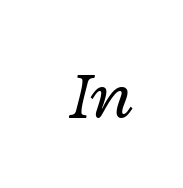
{"italic": "yes", "lean": "right", "slant_degrees": 12, "bold": "no", "weight": "regular", "width": "wide", "stroke_contrast": "low", "x_height": "medium", "monospaced": "no", "underline": "no", "align": "right", "letter_spacing": "normal", "letter_spacing_em": 0.0, "glyph_px": 69}
